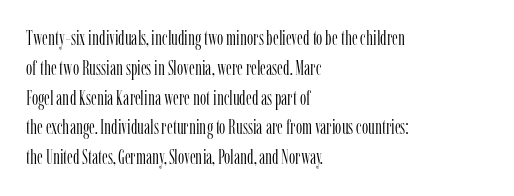
{"italic": "no", "bold": "no", "underline": "no", "align": "left", "line_spacing": "normal", "line_spacing_ratio": 1.49, "letter_spacing": "normal", "letter_spacing_em": 0.0, "glyph_px": 20}
